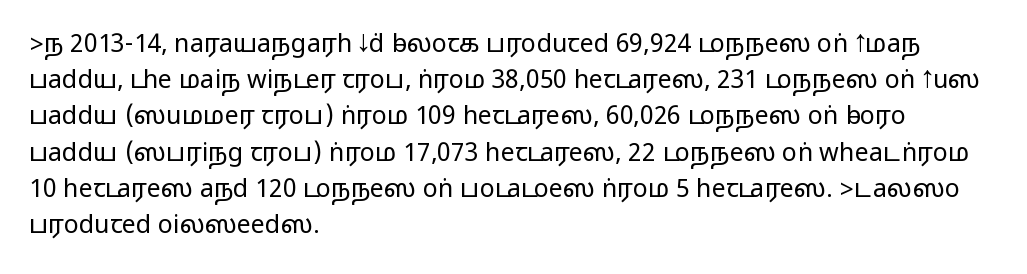
{"italic": "no", "underline": "no", "align": "left", "line_spacing": "normal", "line_spacing_ratio": 1.45, "letter_spacing": "normal", "letter_spacing_em": 0.0, "glyph_px": 25}
